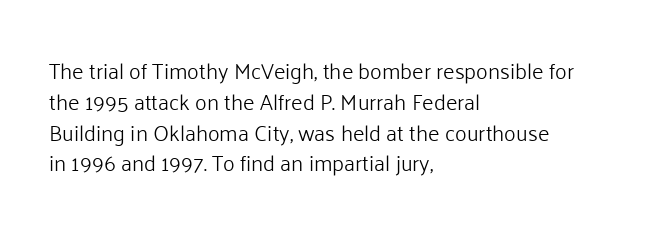
The image shows 22 px text type, upright; set left-aligned, normal line spacing (1.4x), normal letter spacing, not underlined.
